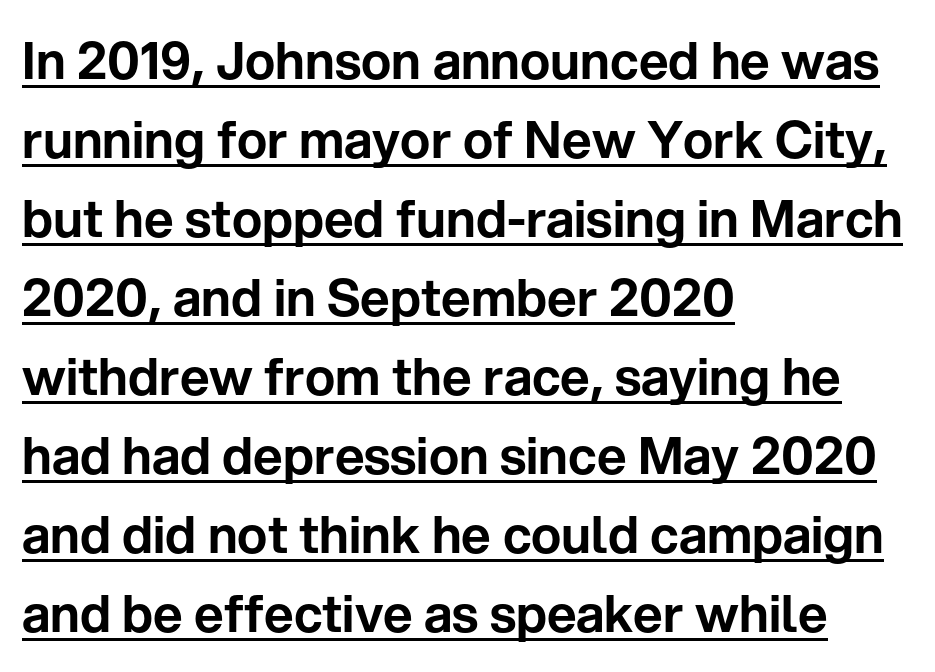
{"serif": "no", "italic": "no", "width": "normal", "stroke_contrast": "low", "x_height": "medium", "monospaced": "no", "underline": "yes", "align": "left", "line_spacing": "normal", "line_spacing_ratio": 1.55, "letter_spacing": "normal", "letter_spacing_em": 0.0, "glyph_px": 51}
